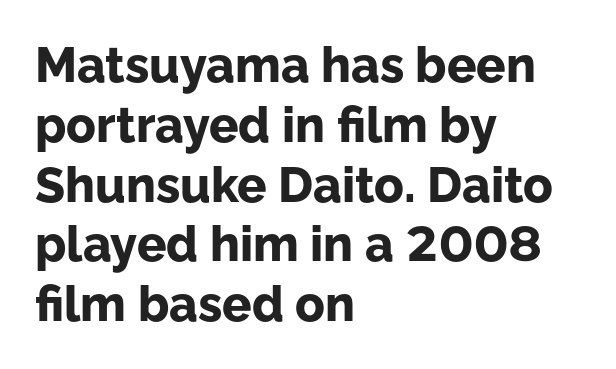
The image shows 49 px bold sans-serif type, upright; set left-aligned, line spacing 1.22x, normal letter spacing, not underlined; low stroke contrast and a medium x-height.
